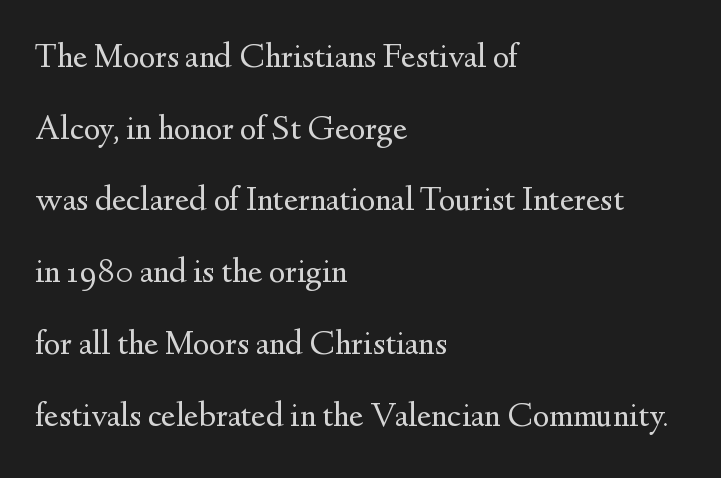
{"serif": "yes", "italic": "no", "bold": "no", "weight": "regular", "width": "normal", "stroke_contrast": "medium", "x_height": "small", "monospaced": "no", "underline": "no", "align": "left", "line_spacing": "loose", "line_spacing_ratio": 2.05, "letter_spacing": "normal", "letter_spacing_em": 0.0, "glyph_px": 35}
